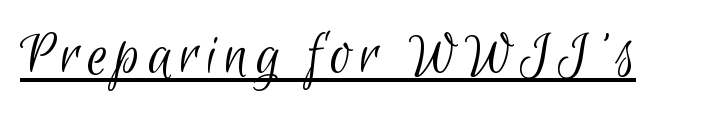
Q: Is the text bold? A: No.
Q: Is the typeface a serif or a sans-serif typeface? A: Sans-serif.
Q: Is the text underlined? A: Yes.
Q: Width (condensed, normal, or wide)? A: Condensed.
Q: Stroke contrast? A: Low.
Q: x-height? A: Small.
Q: Monospaced? A: No.
